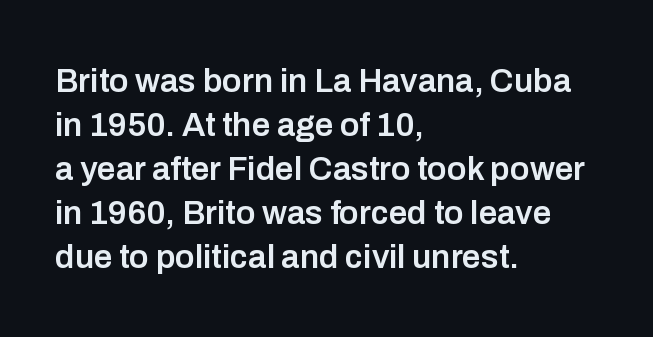
As a designer I'd log this as weight 600, semibold. Varying glyph widths throughout — classic text-font behaviour. Is this a sans? Yes — the strokes have no serifs. Honestly, the letter spacing is just normal — you wouldn't notice it. The string is rendered with underlining switched off.
